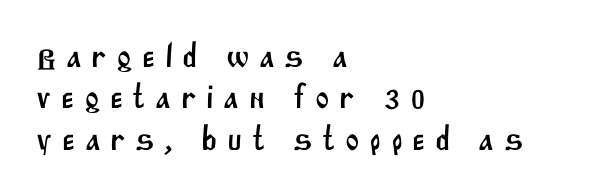
The image shows 34 px sans-serif type; set left-aligned, line spacing 1.22x, unusually wide letter spacing (+0.28 em), not underlined; medium stroke contrast and a large x-height.
